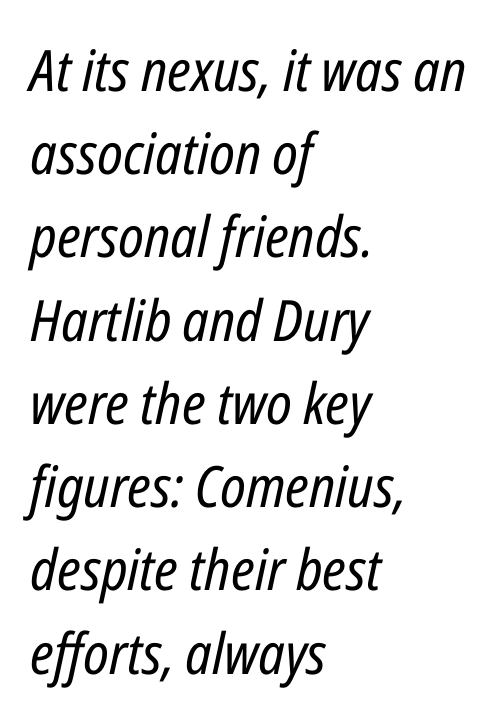
The image shows 57 px regular-weight, condensed type, italic (leaning right); set left-aligned, normal line spacing (1.46x), normal letter spacing, not underlined; low stroke contrast and a medium x-height.
